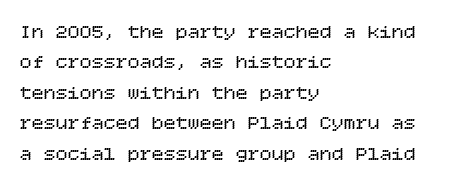
Q: Is the text bold? A: No.
Q: Is the text italic (slanted)? A: No, it is upright.
Q: Is the text underlined? A: No.
Q: How is the paragraph aligned? A: Left-aligned.
Q: Is the spacing between letters normal or unusually wide? A: Normal.
Q: Is the spacing between lines tight, normal or loose? A: Normal.
